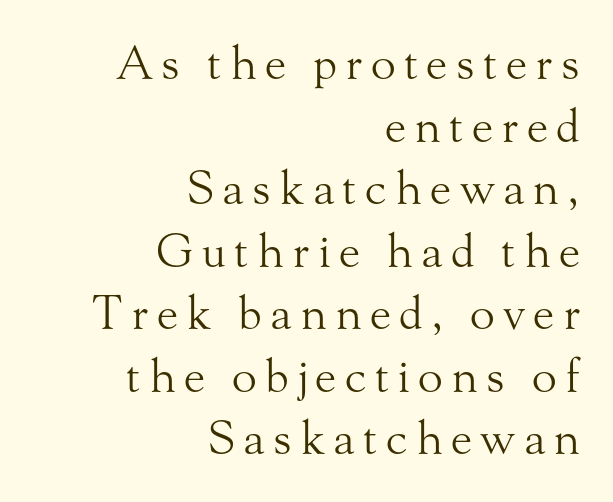
Q: Is the text bold? A: No.
Q: Is the text italic (slanted)? A: No, it is upright.
Q: Is the typeface a serif or a sans-serif typeface? A: Serif.
Q: Is the text underlined? A: No.
Q: How is the paragraph aligned? A: Right-aligned.
Q: Is the spacing between lines tight, normal or loose? A: Normal.
Q: Width (condensed, normal, or wide)? A: Normal.
Q: Stroke contrast? A: Medium.
Q: x-height? A: Small.
Q: Monospaced? A: No.
